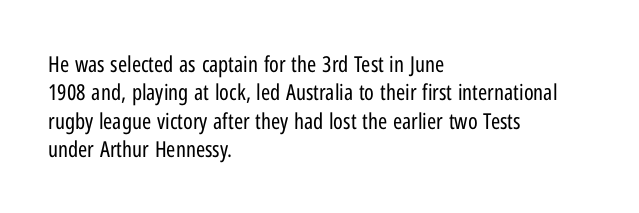
{"italic": "no", "bold": "no", "underline": "no", "align": "left", "line_spacing": "normal", "line_spacing_ratio": 1.29, "letter_spacing": "normal", "letter_spacing_em": 0.0, "glyph_px": 22}
